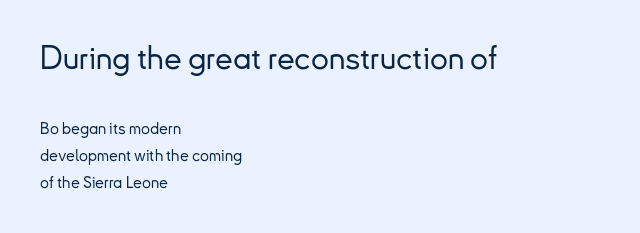
{"serif": "no", "italic": "no", "width": "normal", "stroke_contrast": "low", "x_height": "small", "monospaced": "no", "underline": "no", "align": "left", "line_spacing": "normal", "line_spacing_ratio": 1.68, "letter_spacing": "normal", "letter_spacing_em": 0.0, "larger_block": "first", "size_ratio": 2.0, "glyph_px": 32}
